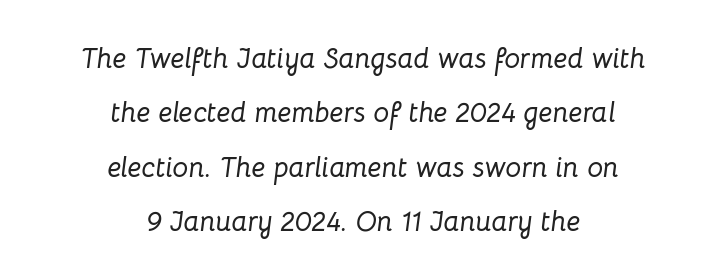
Q: Is the text italic (slanted)? A: Yes, it leans right by about 8 degrees.
Q: Is the text underlined? A: No.
Q: How is the paragraph aligned? A: Centered.
Q: Is the spacing between letters normal or unusually wide? A: Normal.
Q: Is the spacing between lines tight, normal or loose? A: Loose.
Q: Width (condensed, normal, or wide)? A: Normal.
Q: Stroke contrast? A: Low.
Q: x-height? A: Medium.
Q: Monospaced? A: No.
